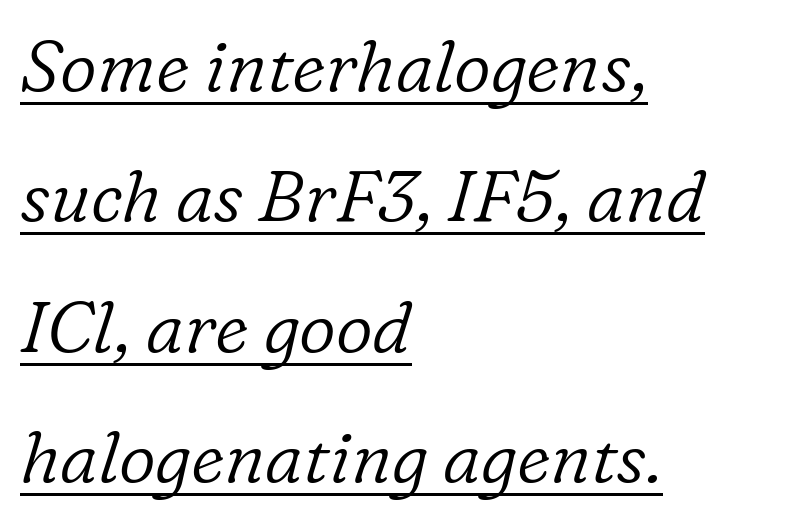
The passage shown is typeset with a serif family. The lines in this sample share a left origin and differ only in where they stop. Proportional: the letters do not fall into vertical columns. Emphasis-style slanted type is in use. Words appear dense and cohesive because spacing is normal. A light-to-regular cut is what we see here.
